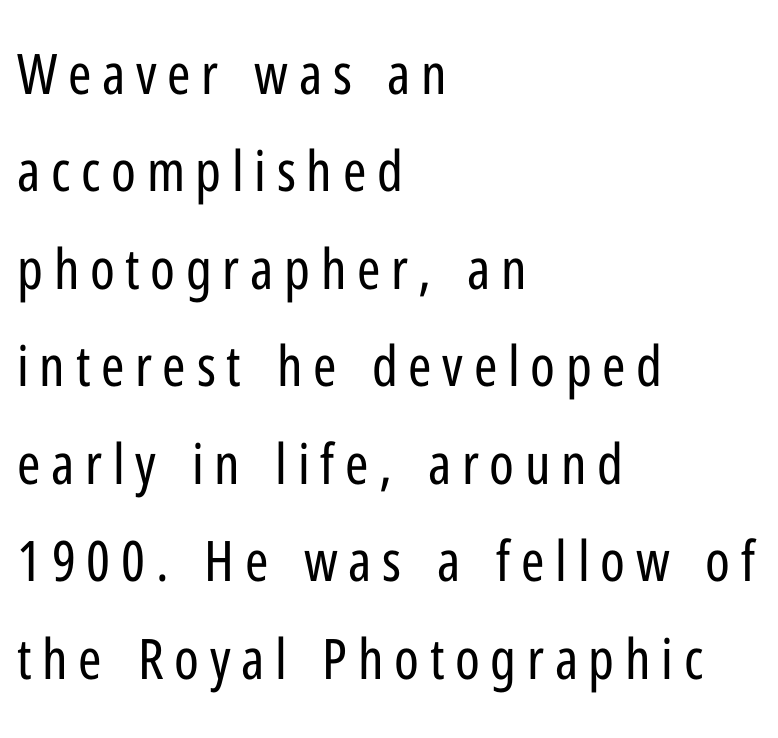
Note the varied advance widths — an 'i' is clearly narrower than an 'm'. Glance below the letters and you will spot only blank space. Layout note: lines flush left. Unlike a traditional serif, this face leaves its strokes unadorned.
